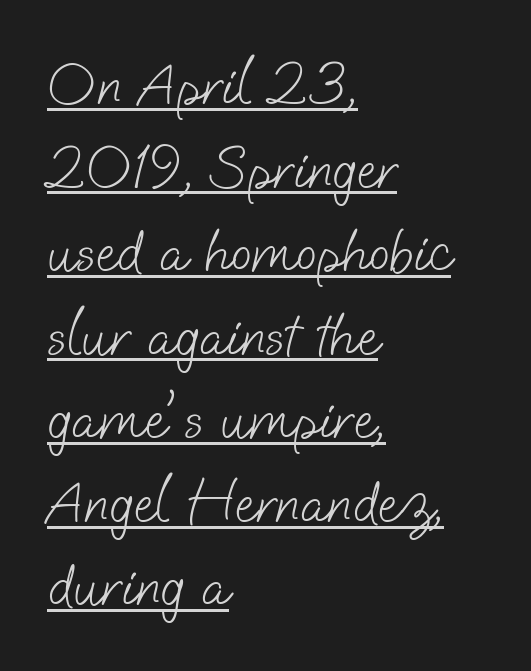
The image shows 61 px light sans-serif type; set left-aligned, normal line spacing (1.37x), normal letter spacing, underlined; low stroke contrast and a small x-height.
